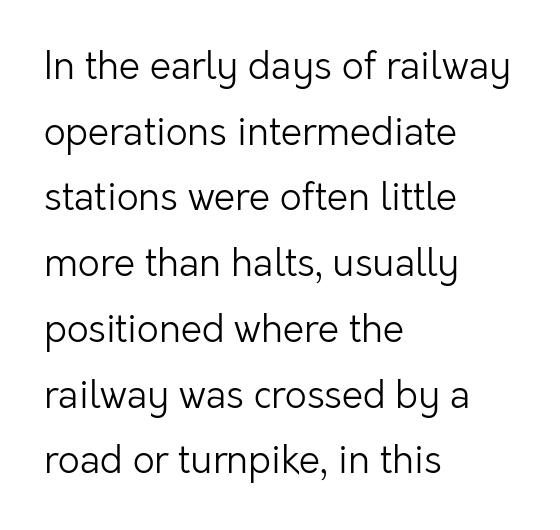
Q: Is the text bold? A: No.
Q: Is the text italic (slanted)? A: No, it is upright.
Q: Is the typeface a serif or a sans-serif typeface? A: Sans-serif.
Q: Is the text underlined? A: No.
Q: How is the paragraph aligned? A: Left-aligned.
Q: Is the spacing between letters normal or unusually wide? A: Normal.
Q: Width (condensed, normal, or wide)? A: Normal.
Q: Stroke contrast? A: Low.
Q: x-height? A: Medium.
Q: Monospaced? A: No.
